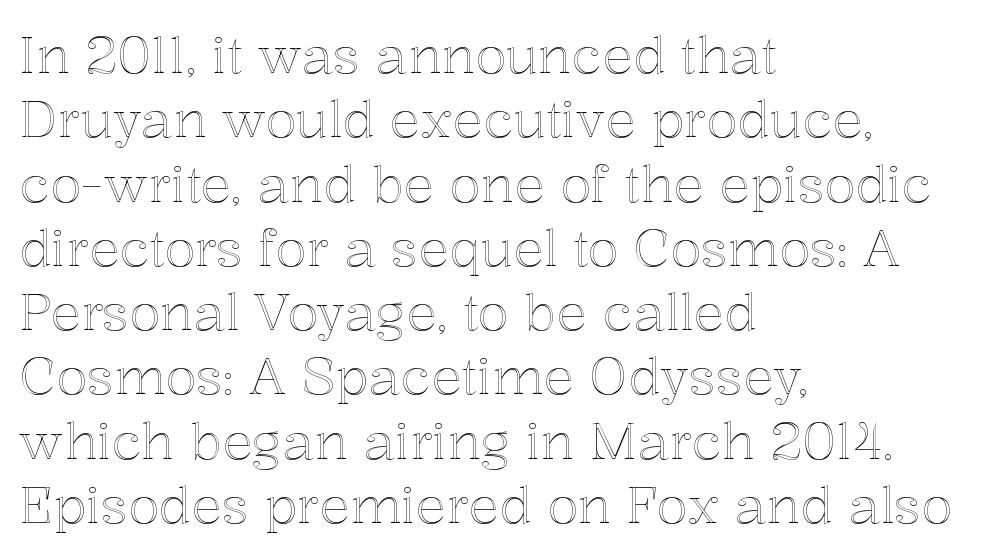
In terms of posture, this sample is upright. Line spacing here is normal. Observe the ordinary spacing: letters are neighbours, not strangers. Where is the straight margin? On the left. Nobody drew a line under any word here.
